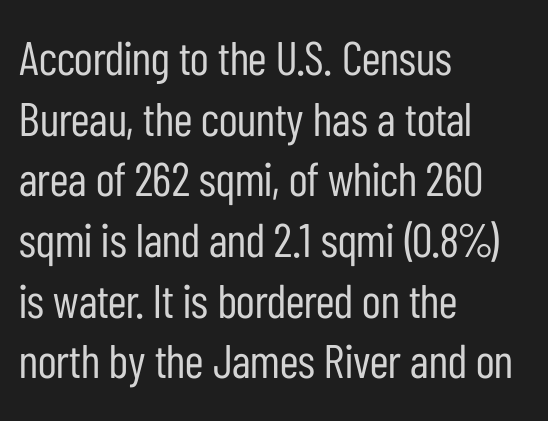
{"serif": "no", "italic": "no", "bold": "no", "weight": "regular", "width": "condensed", "stroke_contrast": "low", "x_height": "medium", "monospaced": "no", "underline": "no", "align": "left", "line_spacing": "normal", "line_spacing_ratio": 1.29, "letter_spacing": "normal", "letter_spacing_em": 0.0, "glyph_px": 47}
